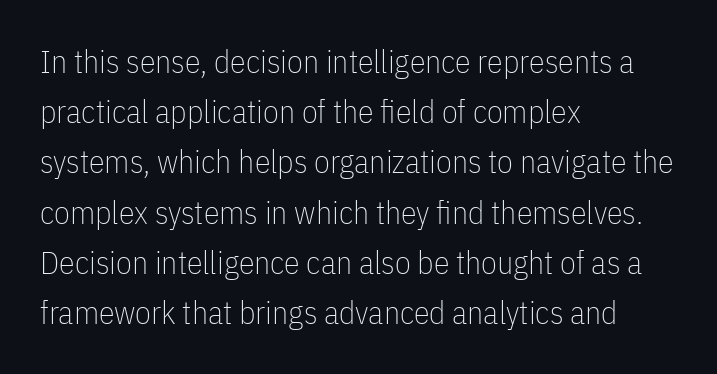
{"serif": "no", "italic": "no", "bold": "no", "weight": "thin", "width": "condensed", "stroke_contrast": "low", "x_height": "medium", "monospaced": "no", "underline": "no", "align": "left", "line_spacing": "normal", "line_spacing_ratio": 1.57, "letter_spacing": "normal", "letter_spacing_em": 0.0, "glyph_px": 32}
